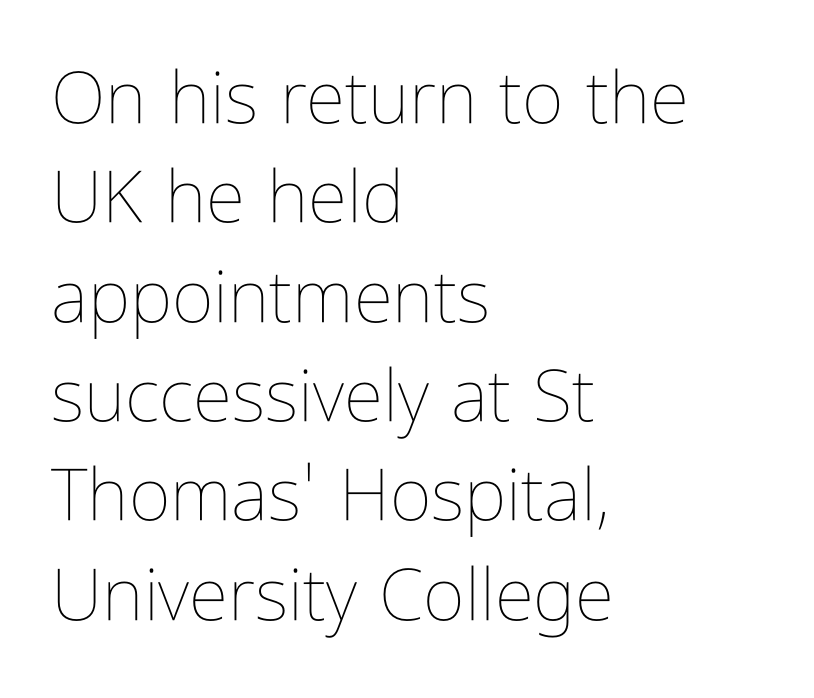
The image shows 72 px thin, condensed type, upright; set left-aligned, normal line spacing (1.38x), normal letter spacing, not underlined; low stroke contrast and a medium x-height.
